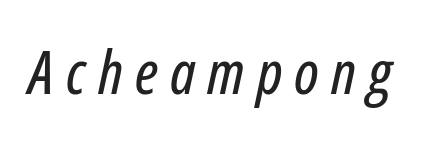
Q: Is the text italic (slanted)? A: Yes, it leans right by about 12 degrees.
Q: Is the text underlined? A: No.
Q: Is the spacing between letters normal or unusually wide? A: Unusually wide.
Q: Width (condensed, normal, or wide)? A: Condensed.
Q: Stroke contrast? A: Low.
Q: x-height? A: Medium.
Q: Monospaced? A: No.
